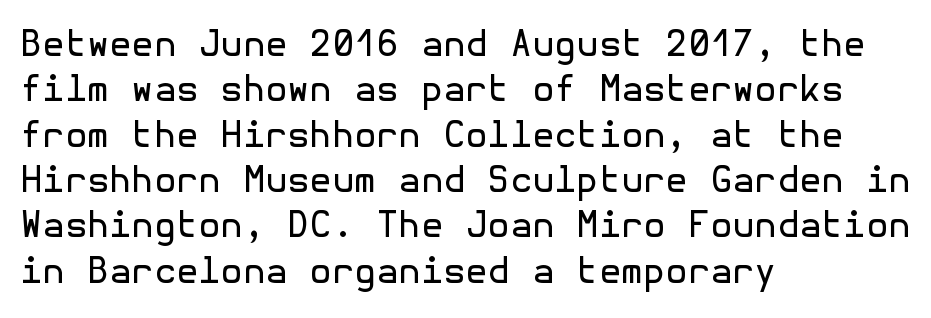
Letterform terminals end flat and unadorned throughout the passage. Line beginnings align vertically; line endings do not. The lines sit at an ordinary, default distance from one another. Words appear dense and cohesive because spacing is normal. The string is rendered with underlining switched off. The weight would be labelled regular, book, light, or lighter still.
